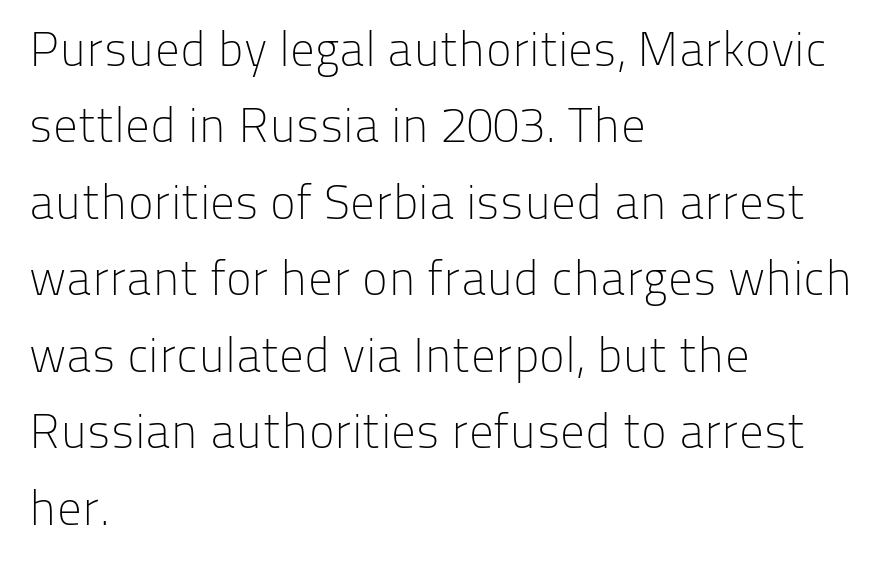
Left-aligned paragraph, ragged on the right. Check where the strokes stop: nothing finishes them off — pure sans. The face used here is proportionally spaced, like ordinary book or web type. Unmarked baselines from the first word to the last. The weight would be labelled regular, book, light, or lighter still. Italic: no, the glyphs are upright roman.
